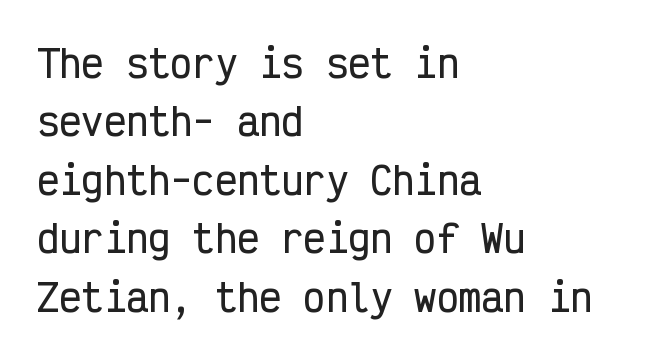
Q: Is the text italic (slanted)? A: No, it is upright.
Q: Is the typeface a serif or a sans-serif typeface? A: Sans-serif.
Q: Is the text underlined? A: No.
Q: How is the paragraph aligned? A: Left-aligned.
Q: Is the spacing between letters normal or unusually wide? A: Normal.
Q: Is the spacing between lines tight, normal or loose? A: Normal.
Q: Width (condensed, normal, or wide)? A: Condensed.
Q: Stroke contrast? A: Low.
Q: x-height? A: Medium.
Q: Monospaced? A: Yes.
